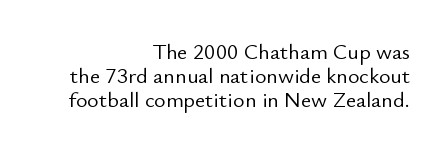
Q: Is the text bold? A: No.
Q: Is the text italic (slanted)? A: No, it is upright.
Q: Is the text underlined? A: No.
Q: How is the paragraph aligned? A: Right-aligned.
Q: Is the spacing between letters normal or unusually wide? A: Normal.
Q: Is the spacing between lines tight, normal or loose? A: Tight.
